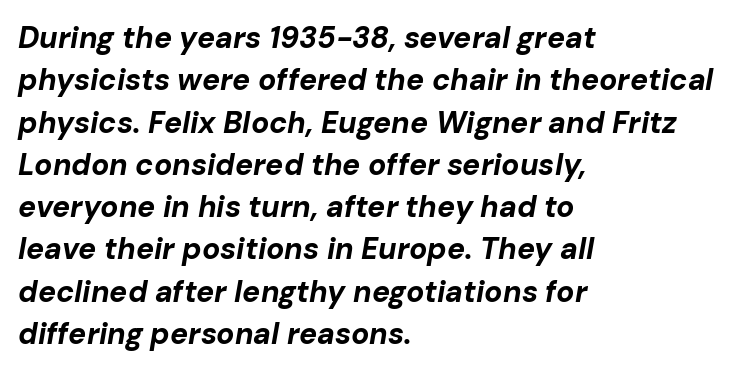
Q: Is the text bold? A: Yes.
Q: Is the text italic (slanted)? A: Yes, it leans right by about 10 degrees.
Q: Is the text underlined? A: No.
Q: How is the paragraph aligned? A: Left-aligned.
Q: Is the spacing between letters normal or unusually wide? A: Normal.
Q: Is the spacing between lines tight, normal or loose? A: Normal.
Q: Width (condensed, normal, or wide)? A: Normal.
Q: Stroke contrast? A: Low.
Q: x-height? A: Medium.
Q: Monospaced? A: No.
